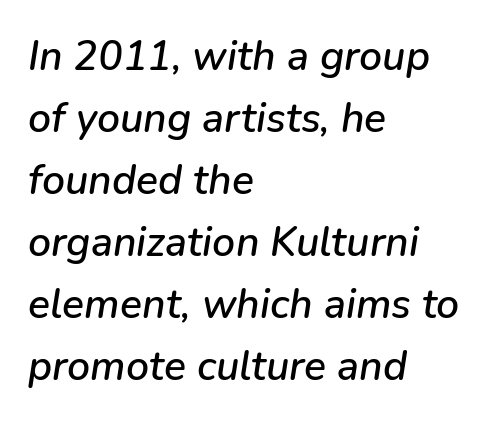
{"italic": "yes", "lean": "right", "slant_degrees": 9, "width": "normal", "stroke_contrast": "low", "x_height": "medium", "monospaced": "no", "underline": "no", "align": "left", "line_spacing": "normal", "line_spacing_ratio": 1.51, "letter_spacing": "normal", "letter_spacing_em": 0.0, "glyph_px": 41}
